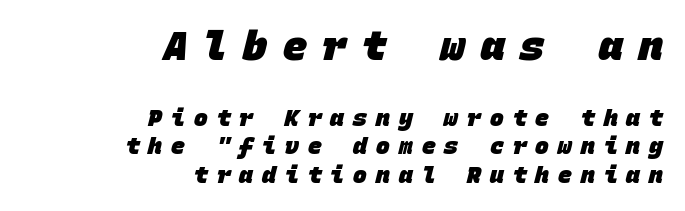
{"serif": "no", "bold": "yes", "weight": "heavy", "width": "normal", "stroke_contrast": "low", "x_height": "large", "monospaced": "yes", "underline": "no", "align": "right", "line_spacing_ratio": 1.24, "letter_spacing": "wide", "letter_spacing_em": 0.39, "larger_block": "first", "size_ratio": 1.74, "glyph_px": 40}
